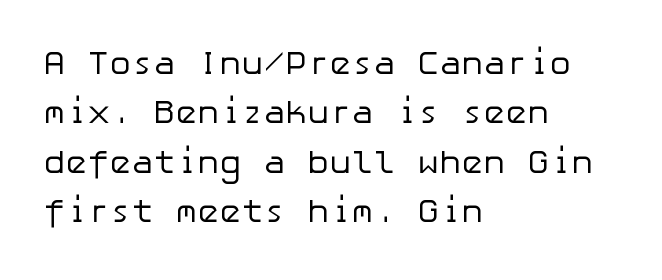
{"serif": "no", "italic": "no", "bold": "no", "weight": "regular", "width": "normal", "stroke_contrast": "low", "x_height": "medium", "underline": "no", "align": "left", "line_spacing": "normal", "line_spacing_ratio": 1.5, "letter_spacing": "normal", "letter_spacing_em": 0.0, "glyph_px": 33}
